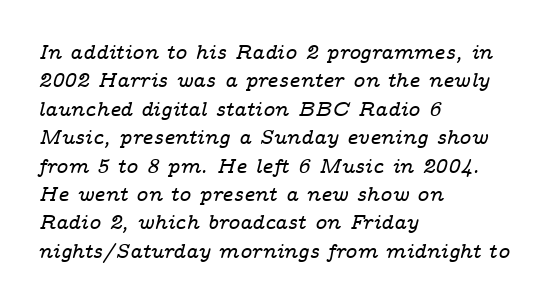
Q: Is the text italic (slanted)? A: Yes, it leans right by about 14 degrees.
Q: Is the text underlined? A: No.
Q: How is the paragraph aligned? A: Left-aligned.
Q: Is the spacing between letters normal or unusually wide? A: Normal.
Q: Is the spacing between lines tight, normal or loose? A: Normal.
